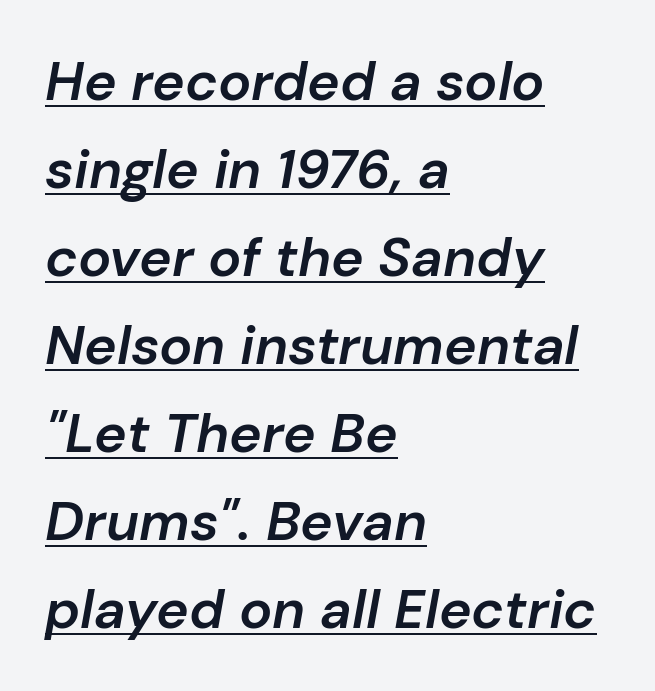
Has an underline been added? It has. There's an unmistakable incline to the writing here. These words are printed semibold, heavier than regular yet not bold. Rows of type keep a routine distance in the vertical direction. Looks like regular typesetting: each glyph gets only the width it needs.
